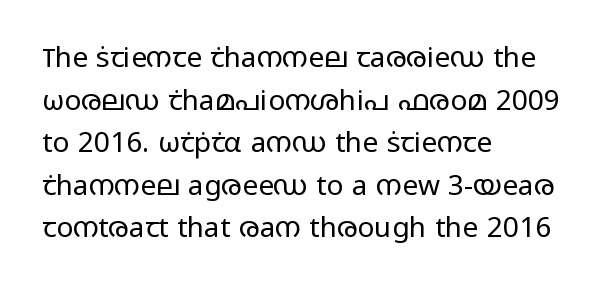
The weight would be labelled regular, book, light, or lighter still. Reading down the block, your eye returns to a fixed left position each line. Regarding serifs, this sample does without them. Nobody drew a line under any word here.
